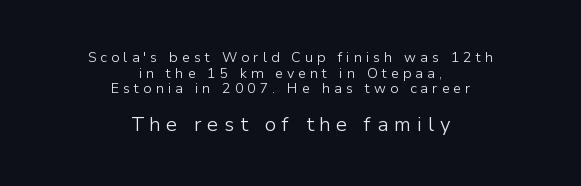
The image shows 20 px text type, upright; set centered, tight line spacing (1.11x), unusually wide letter spacing (+0.29 em), not underlined; the second (bottom) block is 1.43x larger.
